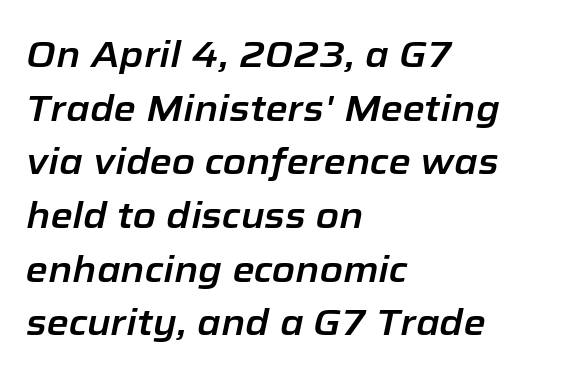
{"italic": "yes", "lean": "right", "slant_degrees": 12, "width": "normal", "stroke_contrast": "low", "x_height": "medium", "monospaced": "no", "underline": "no", "align": "left", "line_spacing": "normal", "line_spacing_ratio": 1.49, "letter_spacing": "normal", "letter_spacing_em": 0.0, "glyph_px": 36}
